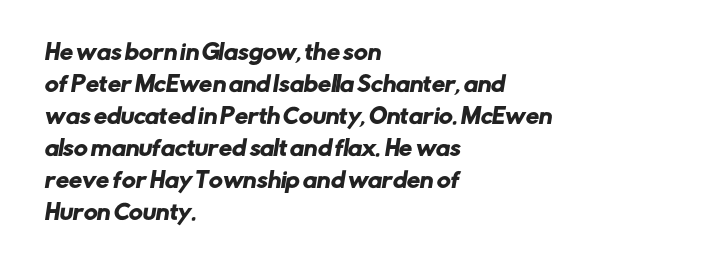
{"underline": "no", "align": "left", "line_spacing": "normal", "line_spacing_ratio": 1.52, "letter_spacing": "normal", "letter_spacing_em": 0.0, "glyph_px": 21}
